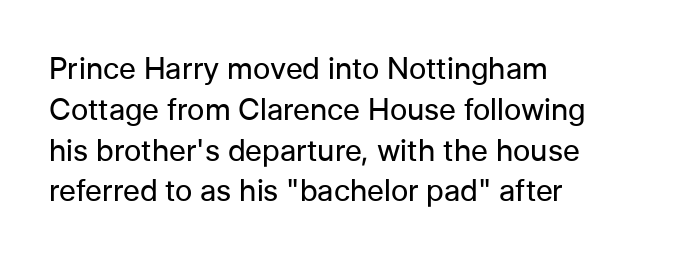
{"serif": "no", "italic": "no", "bold": "no", "weight": "regular", "width": "normal", "stroke_contrast": "low", "x_height": "medium", "monospaced": "no", "underline": "no", "align": "left", "line_spacing": "normal", "line_spacing_ratio": 1.36, "letter_spacing": "normal", "letter_spacing_em": 0.0, "glyph_px": 30}
